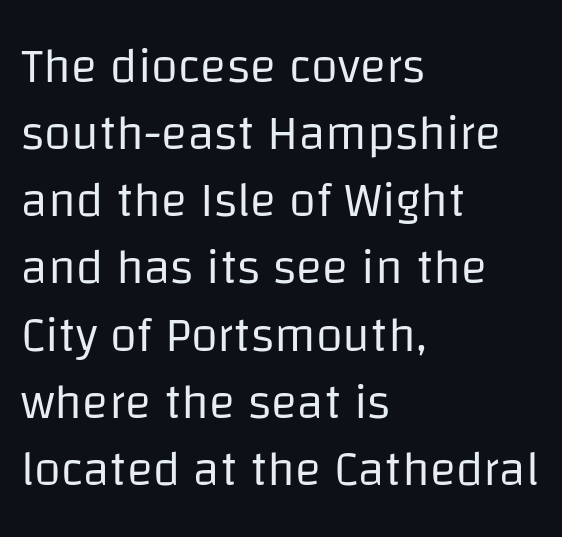
The image shows 49 px regular-weight sans-serif type, upright; set left-aligned, normal line spacing (1.37x), normal letter spacing, not underlined; low stroke contrast and a large x-height.
